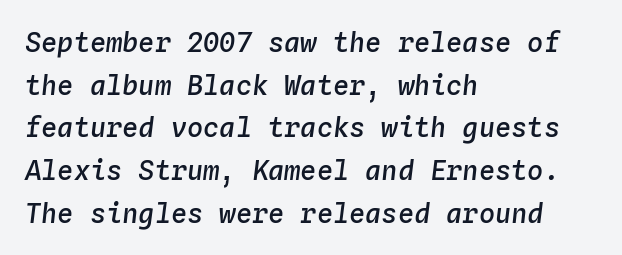
The image shows 27 px text type, italic (leaning right); set left-aligned, normal line spacing (1.58x), normal letter spacing, not underlined.
